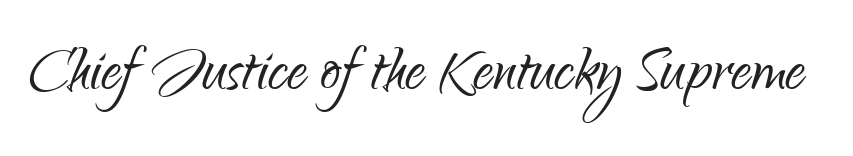
{"serif": "no", "bold": "no", "weight": "light", "width": "condensed", "stroke_contrast": "low", "x_height": "small", "monospaced": "no", "underline": "no", "letter_spacing": "normal", "letter_spacing_em": 0.0, "glyph_px": 79}
